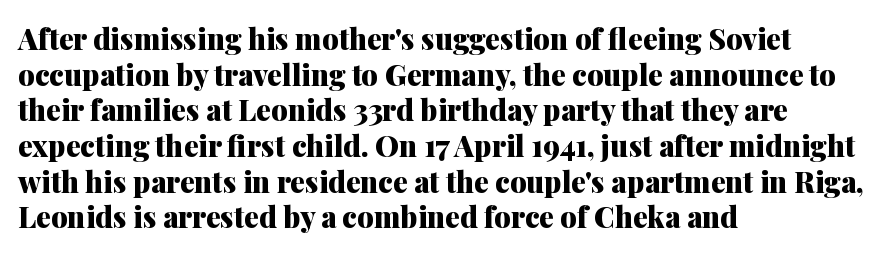
No word sits above an underline. One-word summary of the alignment: left. Spacing verdict: proportional, widths tailored to each character. Inter-character spacing is left at the font's built-in metrics. This rendering employs a face with finishing strokes, i.e., a serif.
